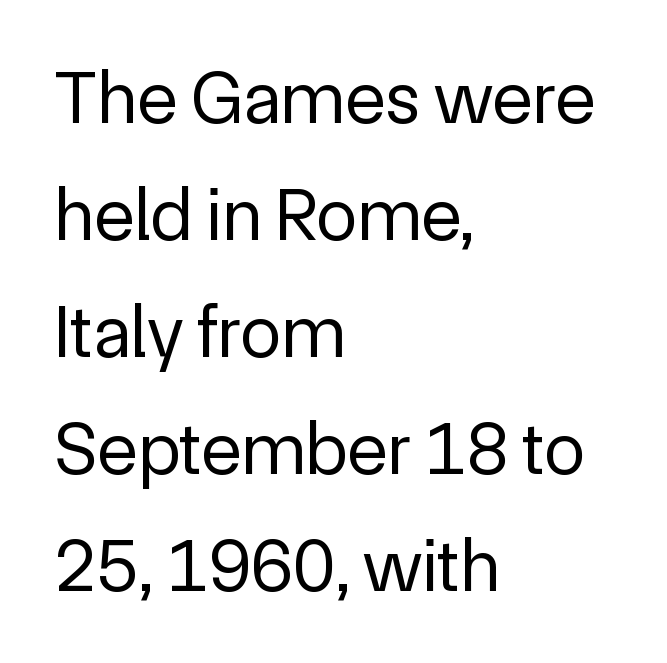
The image shows 75 px regular-weight sans-serif type, upright; set left-aligned, normal line spacing (1.56x), normal letter spacing, not underlined; a medium x-height.
